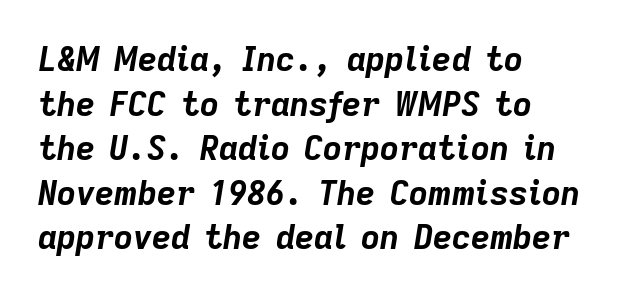
Quick note: italic. One glance says typical: line gaps are just what's usual. Is the letter spacing exaggerated? No — it looks like the ordinary default. The rendering uses a bold face; every stroke is thick and dark. A typesetter would call this proportional, since set widths differ per character. The gap between lines stays unmarked.
